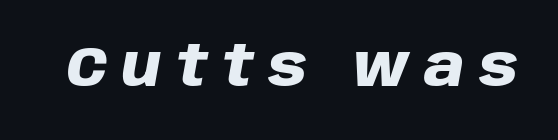
Q: Is the text bold? A: Yes.
Q: Is the text italic (slanted)? A: Yes, it leans right by about 10 degrees.
Q: Is the text underlined? A: No.
Q: Is the spacing between letters normal or unusually wide? A: Unusually wide.
Q: Width (condensed, normal, or wide)? A: Normal.
Q: Stroke contrast? A: Low.
Q: x-height? A: Large.
Q: Monospaced? A: No.
